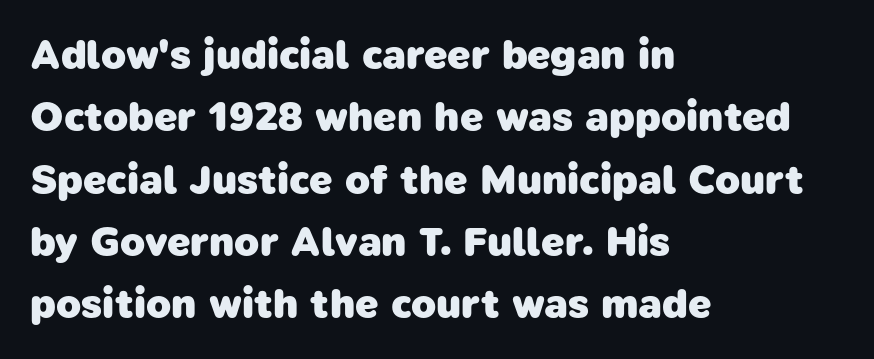
The image shows 41 px heavy sans-serif type; set left-aligned, normal line spacing (1.52x), normal letter spacing, not underlined; low stroke contrast and a medium x-height.
